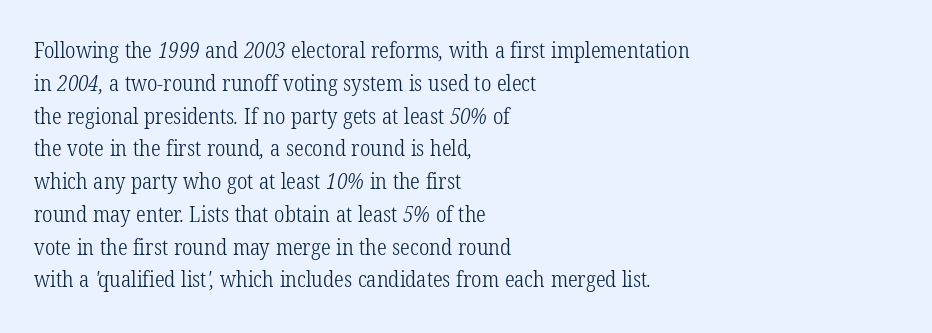
The image shows 22 px text type; set left-aligned, normal line spacing (1.49x), normal letter spacing, not underlined.
